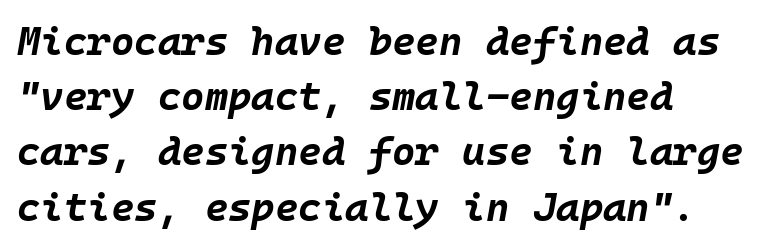
{"italic": "yes", "lean": "right", "slant_degrees": 10, "bold": "yes", "weight": "bold", "width": "normal", "stroke_contrast": "low", "x_height": "large", "monospaced": "yes", "underline": "no", "align": "left", "line_spacing": "normal", "line_spacing_ratio": 1.38, "letter_spacing": "normal", "letter_spacing_em": 0.0, "glyph_px": 40}
